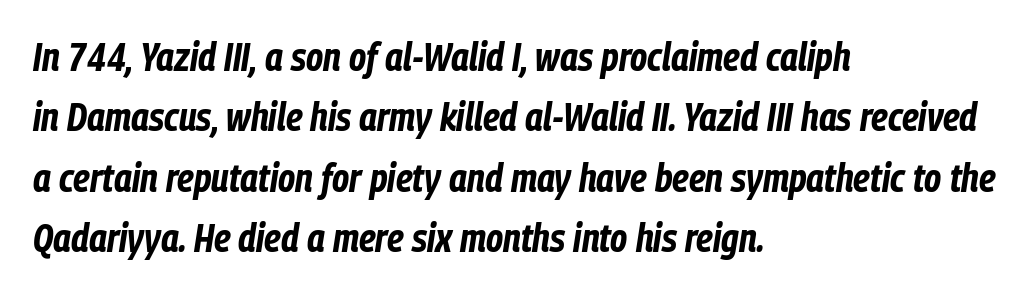
The image shows 39 px bold, condensed type, italic (leaning right); set left-aligned, normal line spacing (1.55x), normal letter spacing, not underlined; low stroke contrast and a medium x-height.
